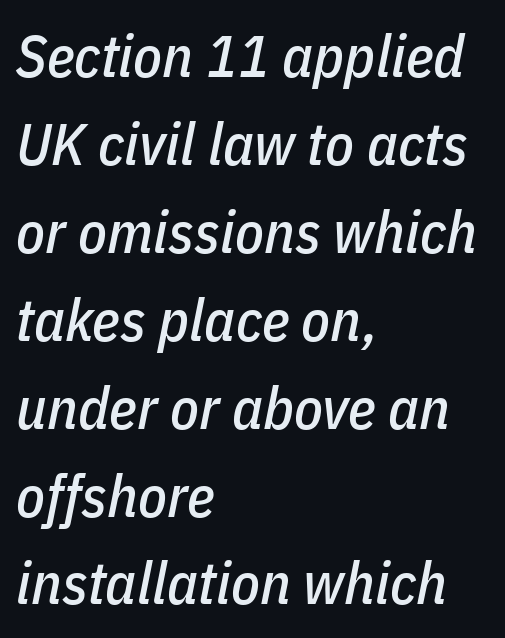
{"italic": "yes", "lean": "right", "slant_degrees": 11, "width": "condensed", "stroke_contrast": "low", "x_height": "medium", "monospaced": "no", "underline": "no", "align": "left", "line_spacing": "normal", "line_spacing_ratio": 1.49, "letter_spacing": "normal", "letter_spacing_em": 0.0, "glyph_px": 59}
